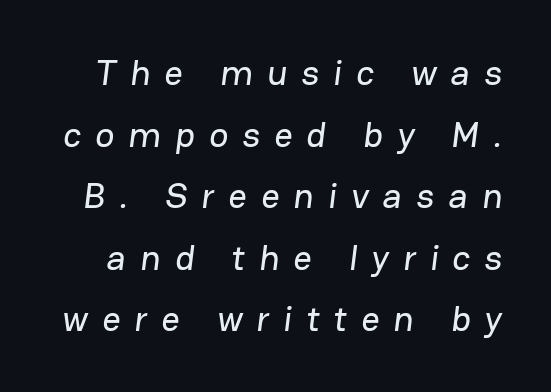
Characters follow at a spacing far wider than the type designer built in. Type style note: lacks serifs. Each letter keeps its own natural width here, so spacing adapts to shape. The space beneath each line is pristine and unruled.
